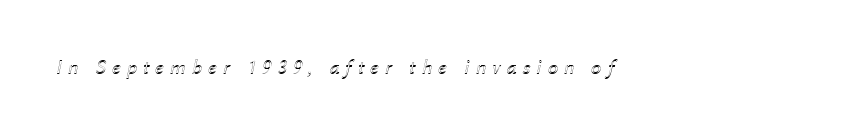
Q: Is the text italic (slanted)? A: Yes, it leans right by about 12 degrees.
Q: Is the text underlined? A: No.
Q: Is the spacing between letters normal or unusually wide? A: Unusually wide.
